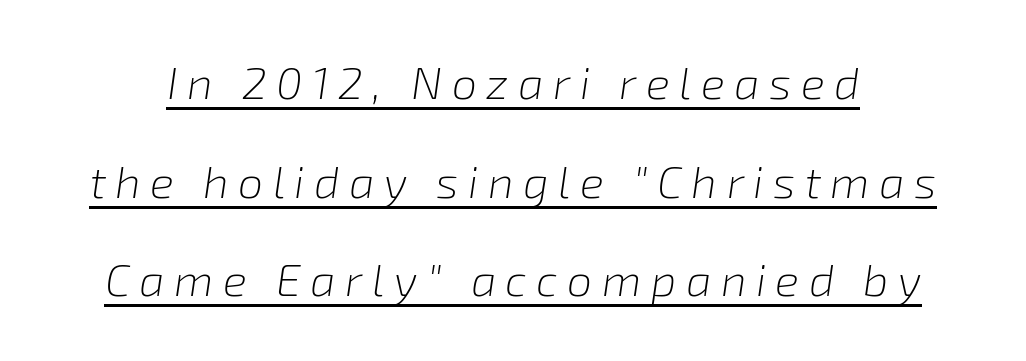
A typesetter would call this leading open, well beyond the default. Italic? Definitely — the glyphs are oblique. The letters advance in unequal steps, a hallmark of proportional type. Stroke thickness stays within the range of a standard reading face or lighter. This is underlined copy, the kind a proofreader might mark for attention.
